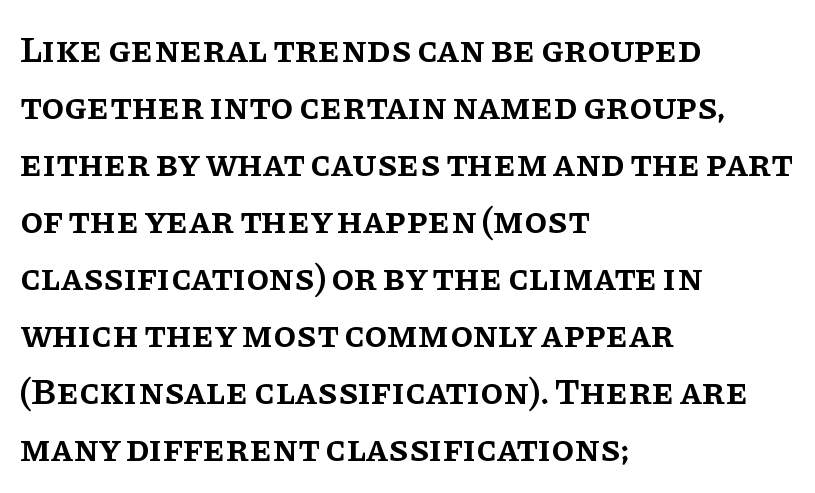
Q: Is the text bold? A: Semi-bold.
Q: Is the text italic (slanted)? A: No, it is upright.
Q: Is the typeface a serif or a sans-serif typeface? A: Serif.
Q: Is the text underlined? A: No.
Q: How is the paragraph aligned? A: Left-aligned.
Q: Is the spacing between letters normal or unusually wide? A: Normal.
Q: Is the spacing between lines tight, normal or loose? A: Normal.
Q: Width (condensed, normal, or wide)? A: Normal.
Q: Stroke contrast? A: Low.
Q: x-height? A: Large.
Q: Monospaced? A: No.
